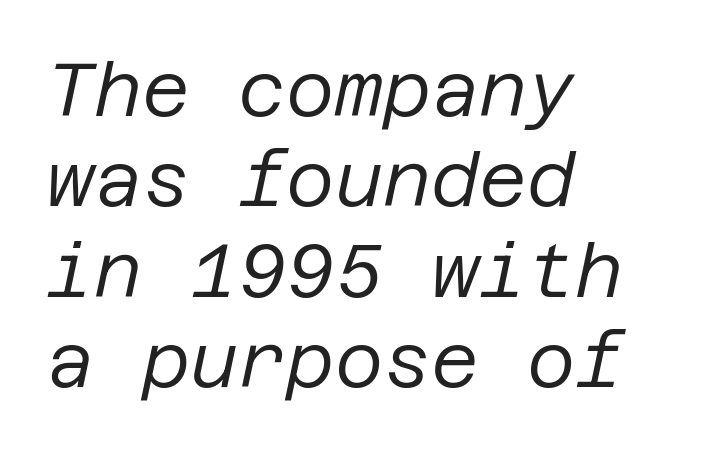
Q: Is the text bold? A: No.
Q: Is the text italic (slanted)? A: Yes, it leans right by about 12 degrees.
Q: Is the text underlined? A: No.
Q: How is the paragraph aligned? A: Left-aligned.
Q: Is the spacing between letters normal or unusually wide? A: Normal.
Q: Width (condensed, normal, or wide)? A: Normal.
Q: Stroke contrast? A: Low.
Q: x-height? A: Large.
